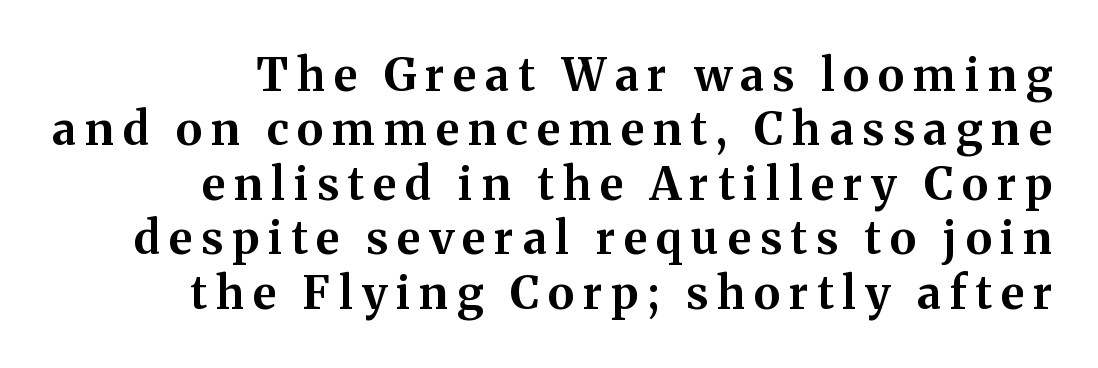
Q: Is the text bold? A: Yes.
Q: Is the text italic (slanted)? A: No, it is upright.
Q: Is the typeface a serif or a sans-serif typeface? A: Serif.
Q: Is the text underlined? A: No.
Q: How is the paragraph aligned? A: Right-aligned.
Q: Is the spacing between letters normal or unusually wide? A: Unusually wide.
Q: Width (condensed, normal, or wide)? A: Normal.
Q: Stroke contrast? A: Medium.
Q: x-height? A: Medium.
Q: Monospaced? A: No.
